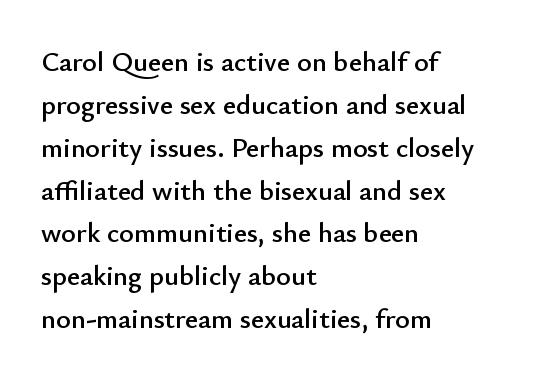
Q: Is the text italic (slanted)? A: No, it is upright.
Q: Is the typeface a serif or a sans-serif typeface? A: Sans-serif.
Q: Is the text underlined? A: No.
Q: How is the paragraph aligned? A: Left-aligned.
Q: Is the spacing between letters normal or unusually wide? A: Normal.
Q: Is the spacing between lines tight, normal or loose? A: Normal.
Q: Width (condensed, normal, or wide)? A: Normal.
Q: Stroke contrast? A: Low.
Q: x-height? A: Small.
Q: Monospaced? A: No.
